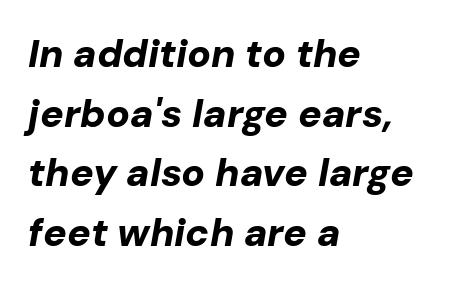
{"italic": "yes", "lean": "right", "slant_degrees": 10, "bold": "yes", "weight": "bold", "width": "normal", "stroke_contrast": "low", "x_height": "medium", "monospaced": "no", "underline": "no", "align": "left", "line_spacing": "normal", "line_spacing_ratio": 1.53, "letter_spacing": "normal", "letter_spacing_em": 0.0, "glyph_px": 39}
